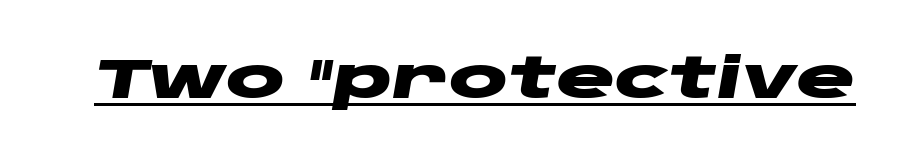
Q: Is the text bold? A: Yes.
Q: Is the text italic (slanted)? A: Yes, it leans right by about 10 degrees.
Q: Is the text underlined? A: Yes.
Q: Is the spacing between letters normal or unusually wide? A: Normal.
Q: Width (condensed, normal, or wide)? A: Wide.
Q: Stroke contrast? A: Low.
Q: x-height? A: Large.
Q: Monospaced? A: No.
